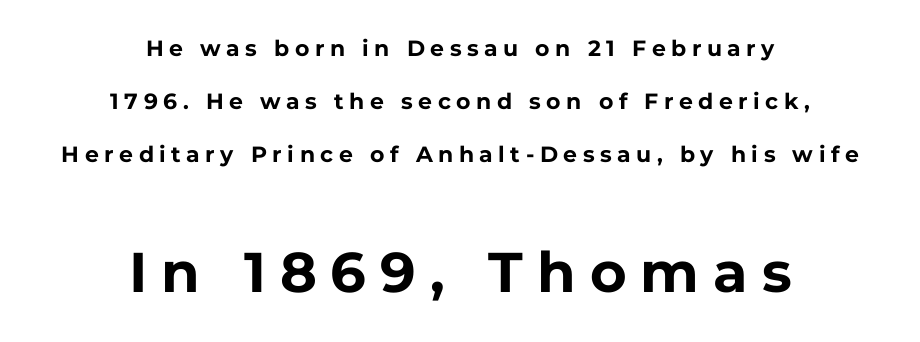
Q: Is the text bold? A: Yes.
Q: Is the text italic (slanted)? A: No, it is upright.
Q: Is the typeface a serif or a sans-serif typeface? A: Sans-serif.
Q: Is the text underlined? A: No.
Q: How is the paragraph aligned? A: Centered.
Q: Is the spacing between letters normal or unusually wide? A: Unusually wide.
Q: Is the spacing between lines tight, normal or loose? A: Loose.
Q: Which block of text is set in a larger size, the first (top) or the second (bottom)? A: The second (bottom) one.
Q: Width (condensed, normal, or wide)? A: Normal.
Q: Stroke contrast? A: Low.
Q: x-height? A: Medium.
Q: Monospaced? A: No.
